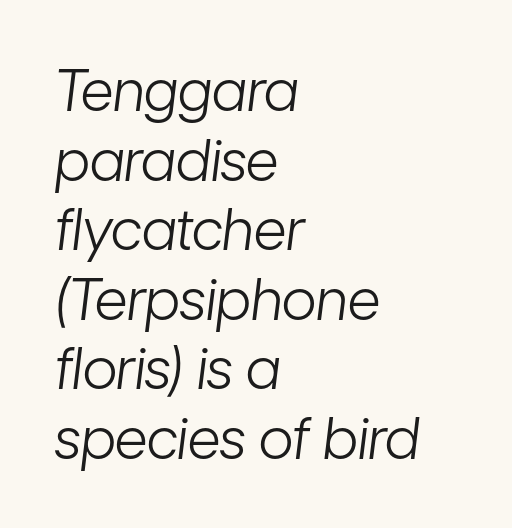
Q: Is the text bold? A: No.
Q: Is the text italic (slanted)? A: Yes, it leans right by about 7 degrees.
Q: Is the text underlined? A: No.
Q: How is the paragraph aligned? A: Left-aligned.
Q: Is the spacing between letters normal or unusually wide? A: Normal.
Q: Width (condensed, normal, or wide)? A: Condensed.
Q: Stroke contrast? A: Low.
Q: x-height? A: Medium.
Q: Monospaced? A: No.
